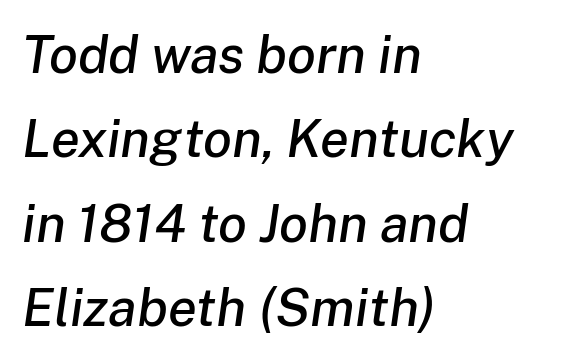
The image shows 53 px text type, italic (leaning right); set left-aligned, normal line spacing (1.59x), normal letter spacing, not underlined; low stroke contrast and a medium x-height.
